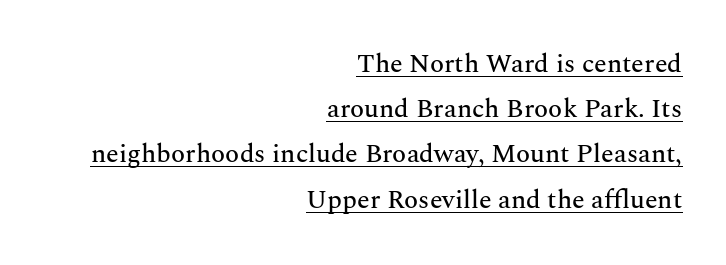
The image shows 26 px text type, upright; set right-aligned, line spacing 1.74x, normal letter spacing, underlined.
